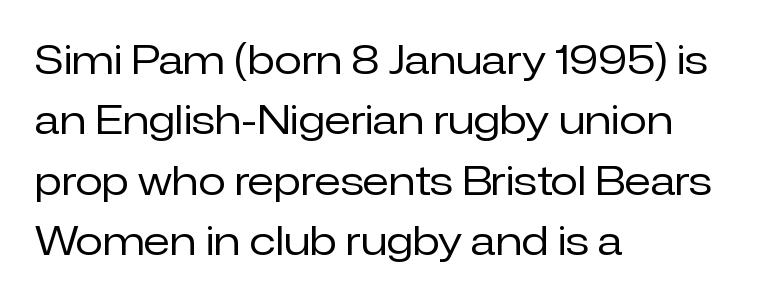
Q: Is the text bold? A: No.
Q: Is the text italic (slanted)? A: No, it is upright.
Q: Is the typeface a serif or a sans-serif typeface? A: Sans-serif.
Q: Is the text underlined? A: No.
Q: How is the paragraph aligned? A: Left-aligned.
Q: Is the spacing between letters normal or unusually wide? A: Normal.
Q: Is the spacing between lines tight, normal or loose? A: Normal.
Q: Width (condensed, normal, or wide)? A: Normal.
Q: Stroke contrast? A: Low.
Q: x-height? A: Medium.
Q: Monospaced? A: No.
